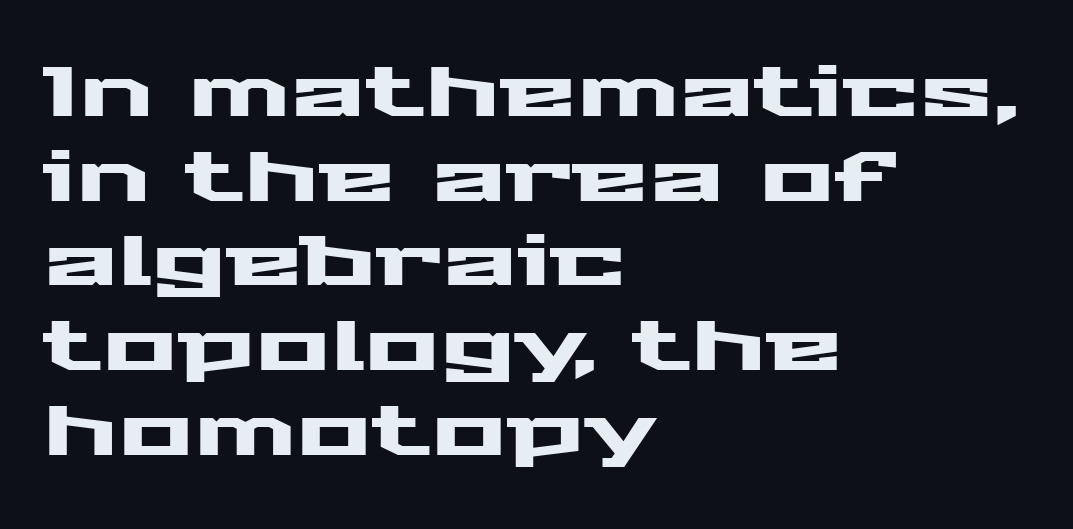
The image shows 70 px wide sans-serif type, upright; set left-aligned, line spacing 1.21x, normal letter spacing, not underlined; medium stroke contrast and a medium x-height.
